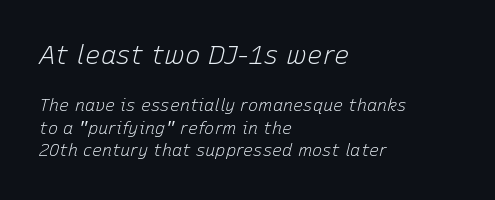
An italicized treatment has been applied to the whole sample. Is this a heavy cut? Hardly; it is regular or lighter. Is the letter spacing exaggerated? No — it looks like the ordinary default. Nobody drew a line under any word here. Vertical spacing — default. The lines are quadded left.
